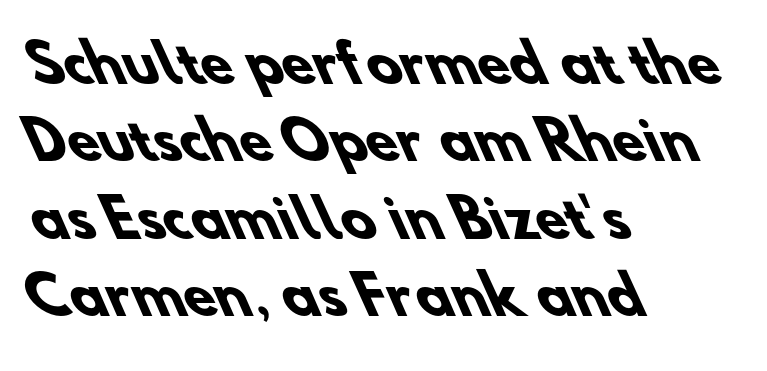
{"serif": "no", "bold": "yes", "weight": "heavy", "width": "normal", "stroke_contrast": "low", "x_height": "small", "monospaced": "no", "underline": "no", "align": "left", "line_spacing": "normal", "line_spacing_ratio": 1.49, "letter_spacing": "normal", "letter_spacing_em": 0.0, "glyph_px": 52}
